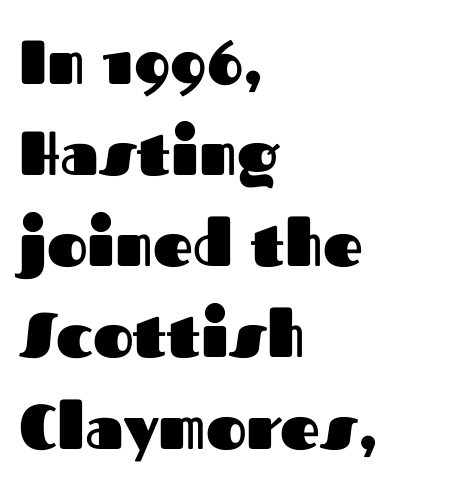
The vertical gap from one line to the next is medium. Glyph-to-glyph distance matches everyday printed text. Visually the block forms a straight wall on the left and a jagged coastline on the right. Each letter keeps its own natural width here, so spacing adapts to shape. As a designer I'd log this as weight 700, bold.
